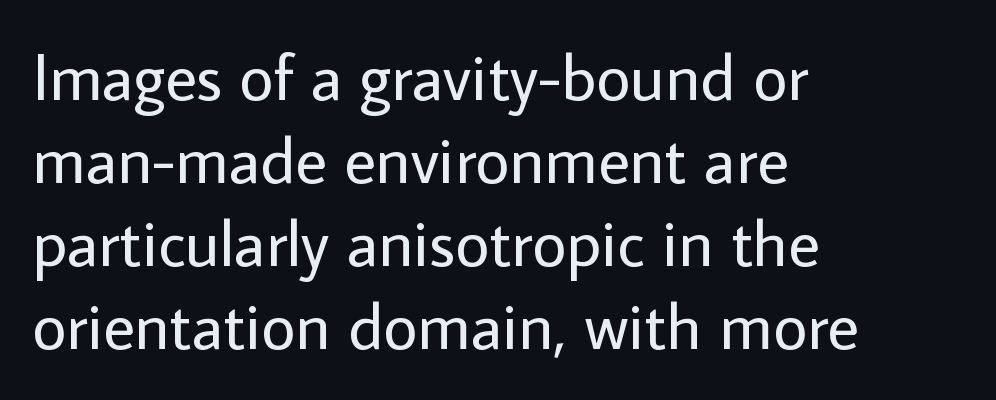
The image shows 66 px regular-weight sans-serif type, upright; set left-aligned, normal line spacing (1.26x), normal letter spacing, not underlined; low stroke contrast and a medium x-height.
